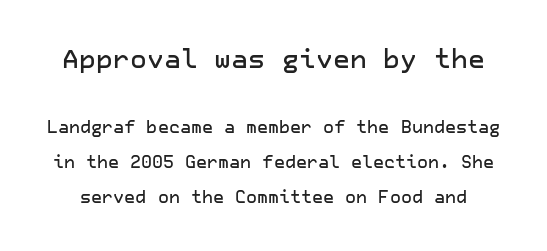
Upright lettering throughout. Glance below the letters and you will spot only blank space. The block sitting higher on the canvas is the one with enlarged characters. These lines stand farther apart than default settings would place them. Words appear dense and cohesive because spacing is normal.
